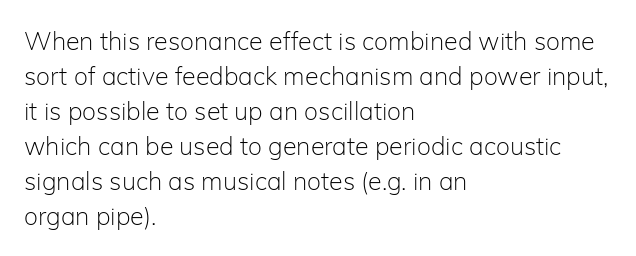
{"italic": "no", "bold": "no", "underline": "no", "align": "left", "line_spacing": "normal", "line_spacing_ratio": 1.4, "letter_spacing": "normal", "letter_spacing_em": 0.0, "glyph_px": 25}
